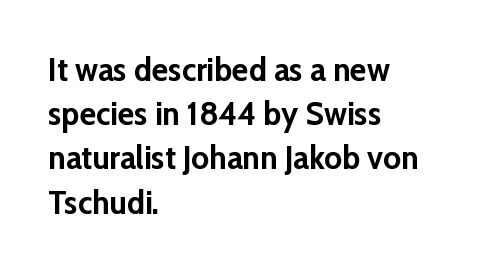
Italic? Not at all — the glyphs are vertical. The letters are bold, with thick, heavy strokes. If you drew a ruler down the left edge, every line would touch it. The letters sit at their default tracking, neither squeezed nor spread. The characters display no serif detailing; their extremities are plain. A bare baseline throughout the passage.
